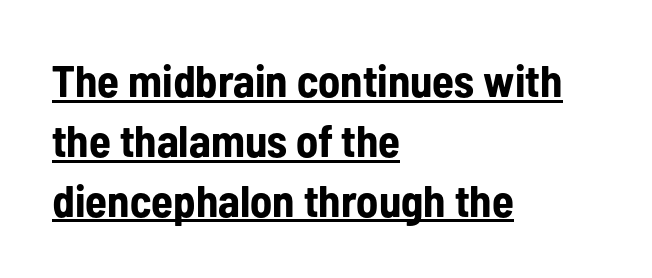
The image shows 45 px bold, condensed sans-serif type, upright; set left-aligned, normal line spacing (1.33x), normal letter spacing, underlined; low stroke contrast and a medium x-height.
